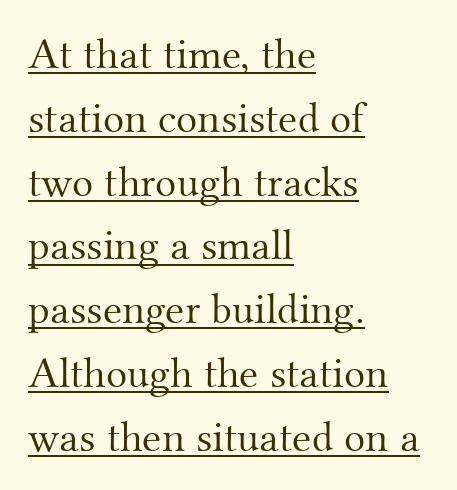
The image shows 44 px light serif type, upright; set left-aligned, normal line spacing (1.45x), normal letter spacing, underlined; medium stroke contrast and a small x-height.
